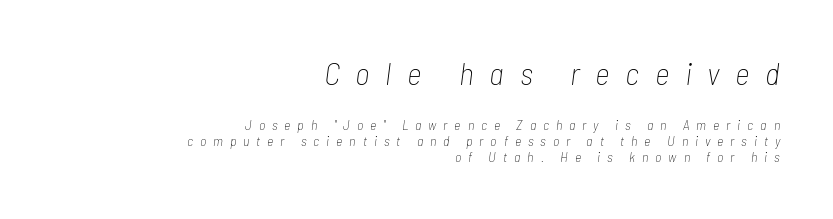
The image shows 32 px thin, condensed type, italic (leaning right); set right-aligned, line spacing 1.16x, unusually wide letter spacing (+0.49 em), not underlined; the first (top) block is 2.29x larger; low stroke contrast and a medium x-height.
